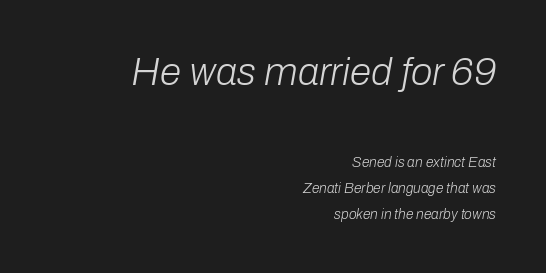
This sample has the flowing, uneven cadence of proportional lettering. In terms of letterspacing, this is plain default setting. Words float on clear page, feet unadorned. The lettering tilts uniformly, giving the passage an italic look. Between these two stacked blocks, the higher one wins on size.
